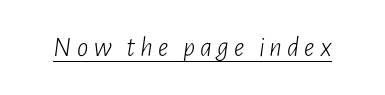
{"italic": "yes", "lean": "right", "slant_degrees": 7, "bold": "no", "weight": "light", "width": "condensed", "stroke_contrast": "low", "x_height": "medium", "monospaced": "no", "underline": "yes", "glyph_px": 28}
